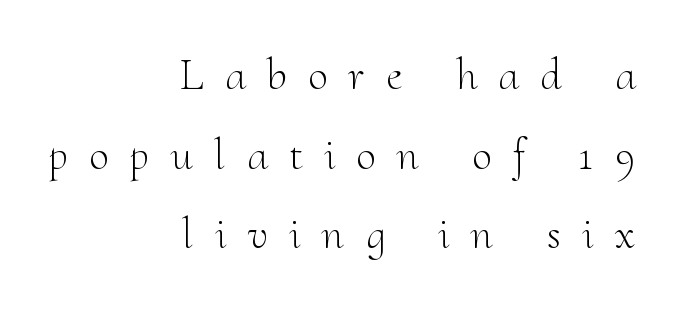
One-word summary of the alignment: right. These lines were composed using upright roman letters. Stroke terminals: seriffed. Weight class: somewhere from thin through regular.
